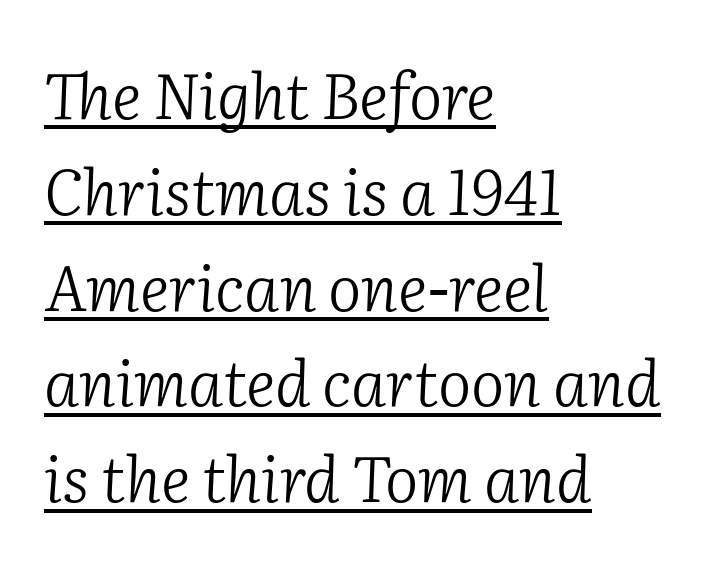
Q: Is the text bold? A: No.
Q: Is the text italic (slanted)? A: Yes, it leans right by about 2 degrees.
Q: Is the typeface a serif or a sans-serif typeface? A: Serif.
Q: Is the text underlined? A: Yes.
Q: How is the paragraph aligned? A: Left-aligned.
Q: Is the spacing between letters normal or unusually wide? A: Normal.
Q: Is the spacing between lines tight, normal or loose? A: Normal.
Q: Width (condensed, normal, or wide)? A: Normal.
Q: Stroke contrast? A: Low.
Q: x-height? A: Medium.
Q: Monospaced? A: No.
